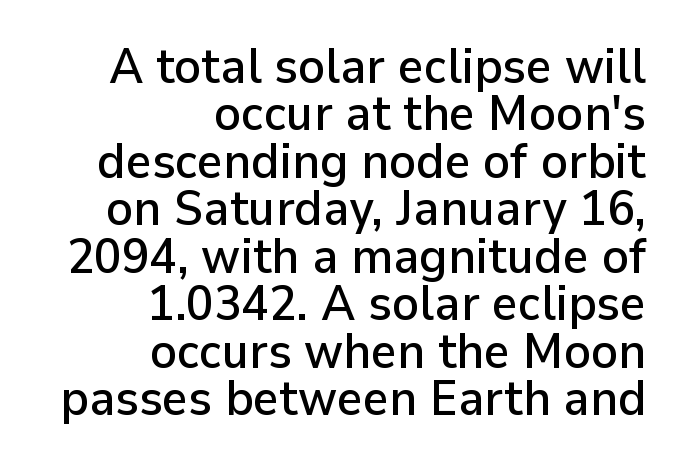
The image shows 50 px sans-serif type, upright; set right-aligned, tight line spacing (0.95x), normal letter spacing, not underlined; low stroke contrast and a medium x-height.
